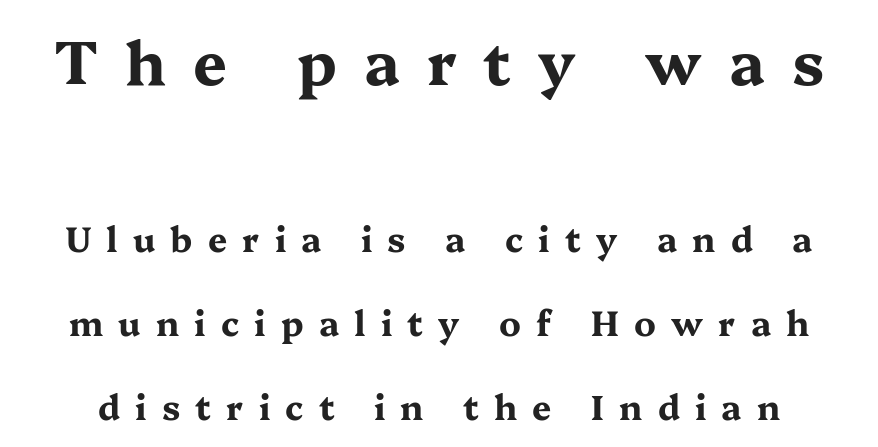
The space between consecutive lines is lavish. This sample uses a serif face. The axis of the letterforms is exactly vertical. These two chunks differ in scale, with the top chunk taking the larger measure.
